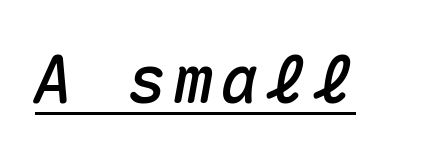
Q: Is the text italic (slanted)? A: Yes, it leans right by about 10 degrees.
Q: Is the text underlined? A: Yes.
Q: Width (condensed, normal, or wide)? A: Normal.
Q: Stroke contrast? A: Medium.
Q: x-height? A: Medium.
Q: Monospaced? A: Yes.
